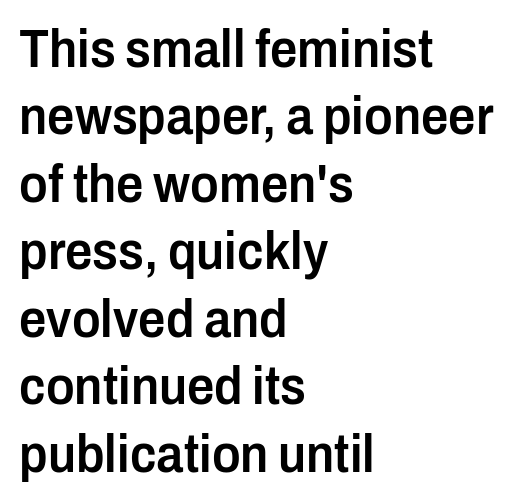
Q: Is the text bold? A: Semi-bold.
Q: Is the text italic (slanted)? A: No, it is upright.
Q: Is the typeface a serif or a sans-serif typeface? A: Sans-serif.
Q: Is the text underlined? A: No.
Q: How is the paragraph aligned? A: Left-aligned.
Q: Is the spacing between letters normal or unusually wide? A: Normal.
Q: Is the spacing between lines tight, normal or loose? A: Normal.
Q: Width (condensed, normal, or wide)? A: Condensed.
Q: Stroke contrast? A: Low.
Q: x-height? A: Medium.
Q: Monospaced? A: No.
